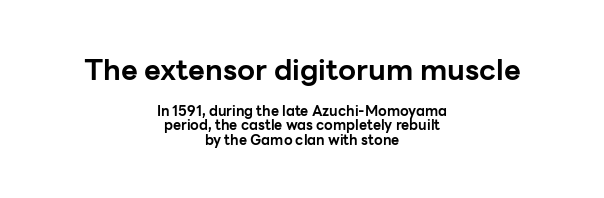
Q: Is the text bold? A: Yes.
Q: Is the text italic (slanted)? A: No, it is upright.
Q: Is the typeface a serif or a sans-serif typeface? A: Sans-serif.
Q: Is the text underlined? A: No.
Q: How is the paragraph aligned? A: Centered.
Q: Is the spacing between letters normal or unusually wide? A: Normal.
Q: Is the spacing between lines tight, normal or loose? A: Tight.
Q: Which block of text is set in a larger size, the first (top) or the second (bottom)? A: The first (top) one.
Q: Width (condensed, normal, or wide)? A: Normal.
Q: Stroke contrast? A: Low.
Q: x-height? A: Medium.
Q: Monospaced? A: No.
